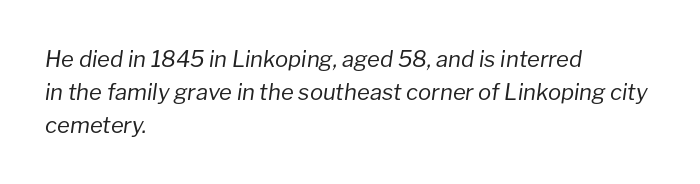
{"italic": "yes", "lean": "right", "slant_degrees": 8, "bold": "no", "underline": "no", "align": "left", "line_spacing": "normal", "line_spacing_ratio": 1.49, "letter_spacing": "normal", "letter_spacing_em": 0.0, "glyph_px": 22}
